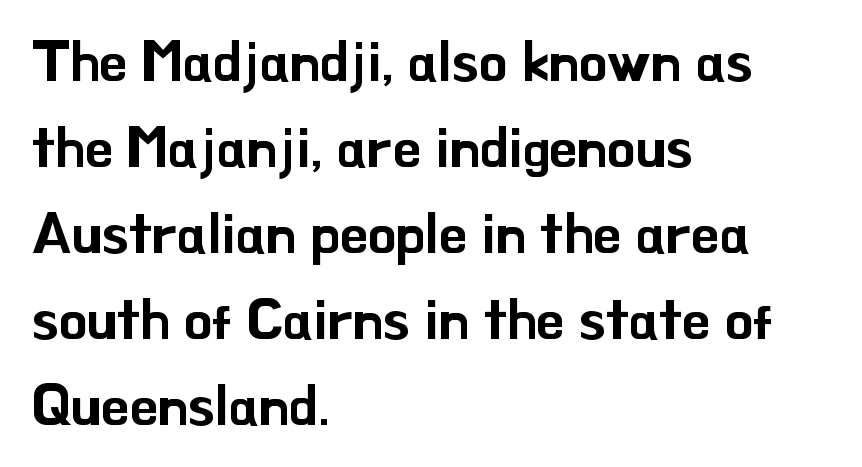
{"serif": "no", "italic": "no", "width": "normal", "stroke_contrast": "low", "x_height": "small", "monospaced": "no", "underline": "no", "align": "left", "line_spacing": "normal", "line_spacing_ratio": 1.51, "letter_spacing": "normal", "letter_spacing_em": 0.0, "glyph_px": 57}
